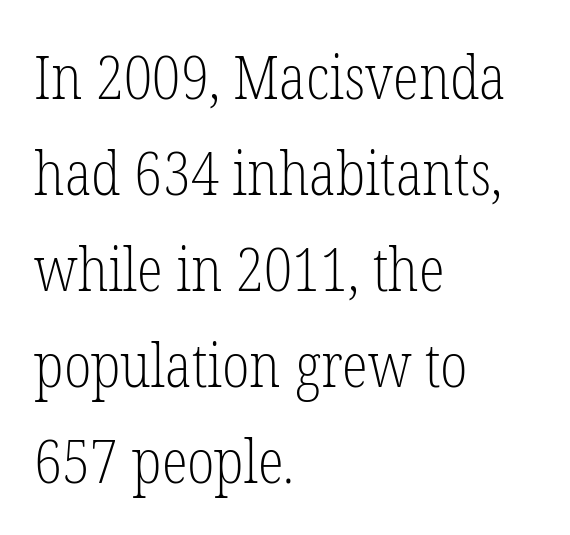
{"serif": "yes", "italic": "no", "bold": "no", "weight": "light", "width": "condensed", "stroke_contrast": "low", "x_height": "medium", "monospaced": "no", "underline": "no", "align": "left", "line_spacing": "normal", "line_spacing_ratio": 1.6, "letter_spacing": "normal", "letter_spacing_em": 0.0, "glyph_px": 60}
